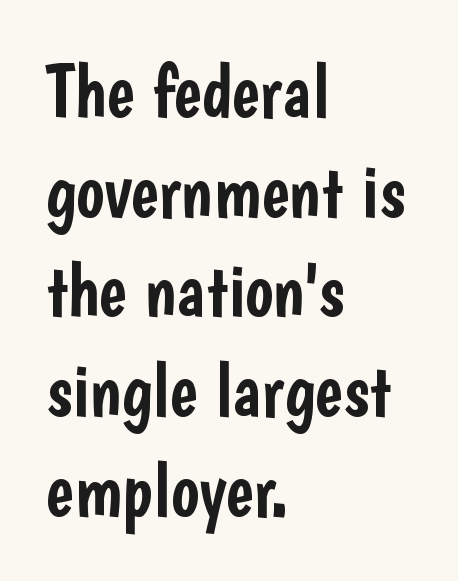
The type sits square on the baseline with zero lean. Letter spacing: default. The paragraph has a hard left edge and a soft right edge. Serif or sans? Sans — the stroke terminals are bare. Descender tails drop into unmarked territory.
